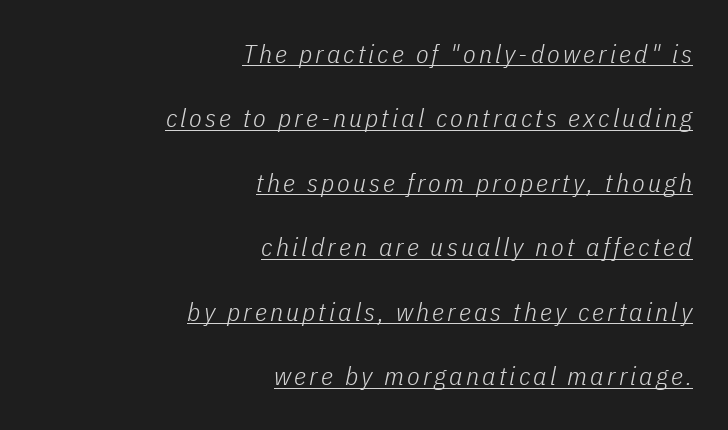
Q: Is the text bold? A: No.
Q: Is the text italic (slanted)? A: Yes, it leans right by about 11 degrees.
Q: Is the text underlined? A: Yes.
Q: How is the paragraph aligned? A: Right-aligned.
Q: Is the spacing between lines tight, normal or loose? A: Loose.
